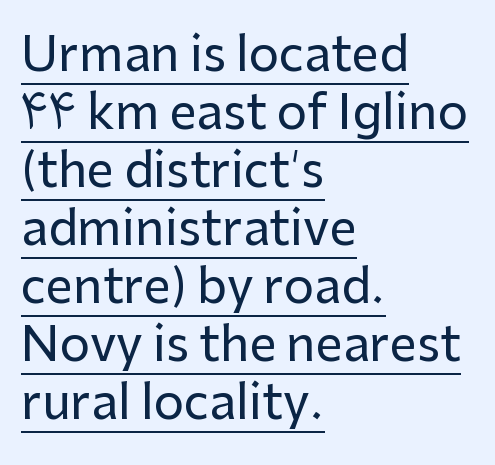
You could not count columns in this text — the font is proportionally spaced. Letterform terminals end flat and unadorned throughout the passage. Each word holds together tightly as a unit, with standard inter-letter gaps. The rendered words wear a rule along their underside.
